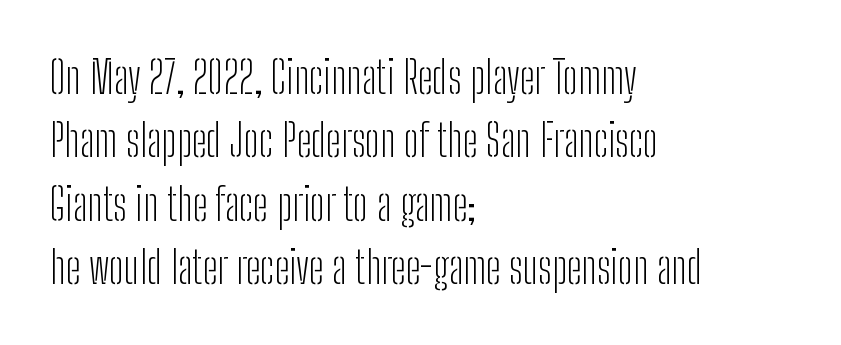
The foot of each line stays bare and open. Is this a sans? Yes — the strokes have no serifs. These lines are set flush left with a ragged right edge. If you drew a line through each stem, it would be perfectly vertical. Honestly, the row spacing looks completely unremarkable.
